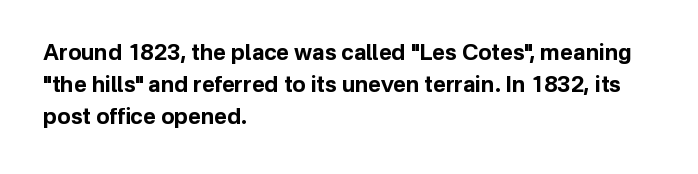
These lines were composed using upright roman letters. Bare-footed words on every line. The vertical gap from one line to the next is medium. Leftover space on each line is placed entirely after the last word. The line texture is even and compact thanks to regular tracking.
